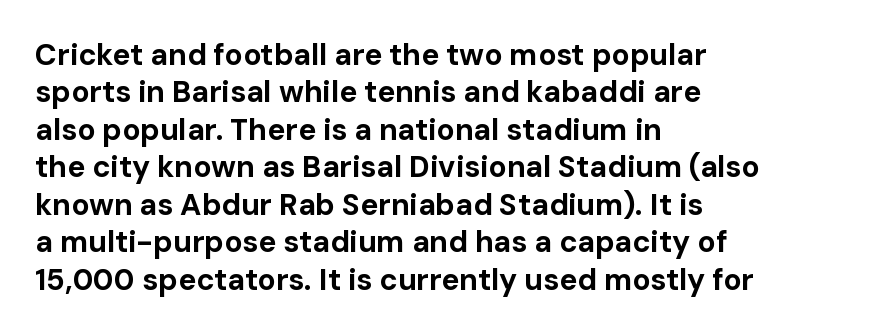
Q: Is the text bold? A: Yes.
Q: Is the text italic (slanted)? A: No, it is upright.
Q: Is the typeface a serif or a sans-serif typeface? A: Sans-serif.
Q: Is the text underlined? A: No.
Q: How is the paragraph aligned? A: Left-aligned.
Q: Is the spacing between letters normal or unusually wide? A: Normal.
Q: Is the spacing between lines tight, normal or loose? A: Normal.
Q: Width (condensed, normal, or wide)? A: Normal.
Q: Stroke contrast? A: Low.
Q: x-height? A: Medium.
Q: Monospaced? A: No.
